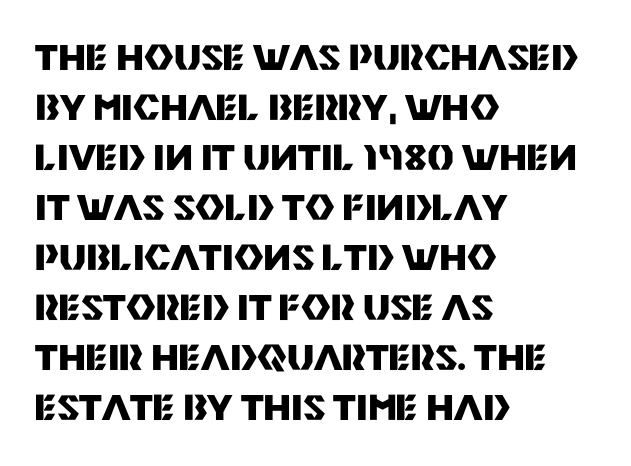
Q: Is the text bold? A: Yes.
Q: Is the text italic (slanted)? A: No, it is upright.
Q: Is the typeface a serif or a sans-serif typeface? A: Sans-serif.
Q: Is the text underlined? A: No.
Q: How is the paragraph aligned? A: Left-aligned.
Q: Is the spacing between letters normal or unusually wide? A: Normal.
Q: Is the spacing between lines tight, normal or loose? A: Normal.
Q: Width (condensed, normal, or wide)? A: Normal.
Q: Stroke contrast? A: Medium.
Q: x-height? A: Large.
Q: Monospaced? A: No.
